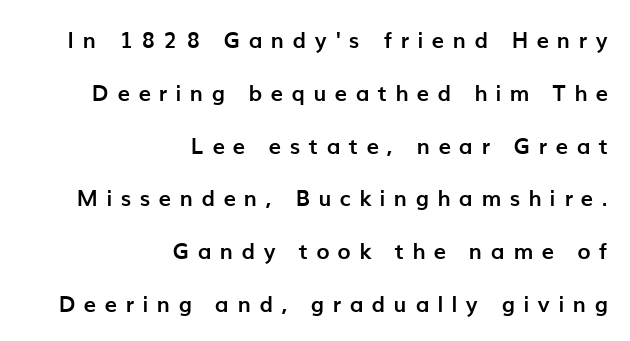
Q: Is the text bold? A: Yes.
Q: Is the text italic (slanted)? A: No, it is upright.
Q: Is the text underlined? A: No.
Q: How is the paragraph aligned? A: Right-aligned.
Q: Is the spacing between letters normal or unusually wide? A: Unusually wide.
Q: Is the spacing between lines tight, normal or loose? A: Loose.
